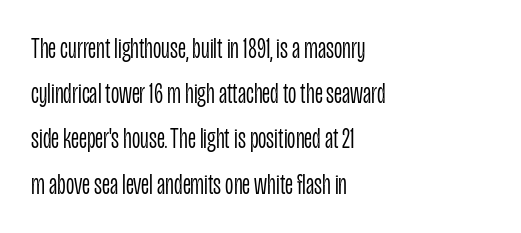
{"serif": "no", "italic": "no", "bold": "no", "weight": "light", "width": "condensed", "stroke_contrast": "low", "x_height": "large", "monospaced": "no", "underline": "no", "align": "left", "line_spacing": "normal", "line_spacing_ratio": 1.56, "letter_spacing": "normal", "letter_spacing_em": 0.0, "glyph_px": 29}
